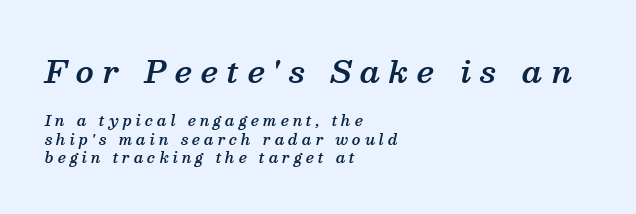
Q: Is the text bold? A: Semi-bold.
Q: Is the text italic (slanted)? A: Yes, it leans right by about 13 degrees.
Q: Is the typeface a serif or a sans-serif typeface? A: Serif.
Q: Is the text underlined? A: No.
Q: How is the paragraph aligned? A: Left-aligned.
Q: Is the spacing between letters normal or unusually wide? A: Unusually wide.
Q: Is the spacing between lines tight, normal or loose? A: Normal.
Q: Which block of text is set in a larger size, the first (top) or the second (bottom)? A: The first (top) one.
Q: Width (condensed, normal, or wide)? A: Normal.
Q: Stroke contrast? A: Medium.
Q: x-height? A: Medium.
Q: Monospaced? A: No.
